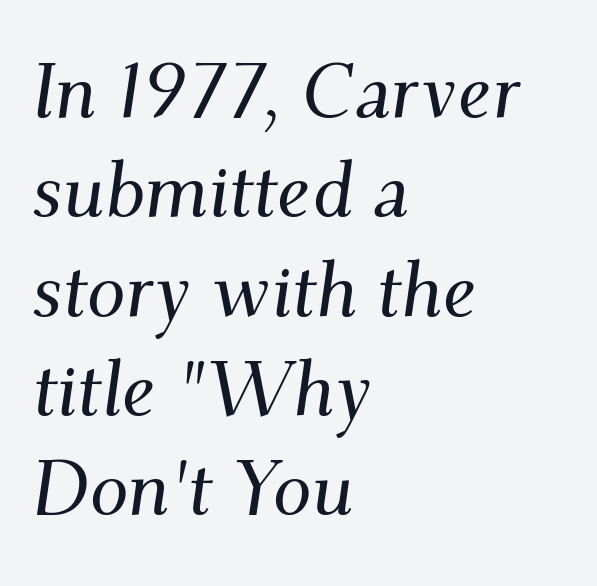
{"serif": "yes", "italic": "yes", "lean": "right", "slant_degrees": 9, "width": "normal", "stroke_contrast": "medium", "x_height": "small", "monospaced": "no", "underline": "no", "align": "left", "line_spacing": "normal", "line_spacing_ratio": 1.29, "letter_spacing": "normal", "letter_spacing_em": 0.0, "glyph_px": 77}
